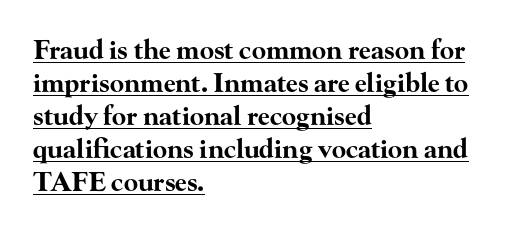
Where is the straight margin? On the left. Does the weight exceed regular? Yes, all the way to bold. These lines were composed using upright roman letters. The lettering is marked with a stroke running underneath it. The letters sit at their default tracking, neither squeezed nor spread.
